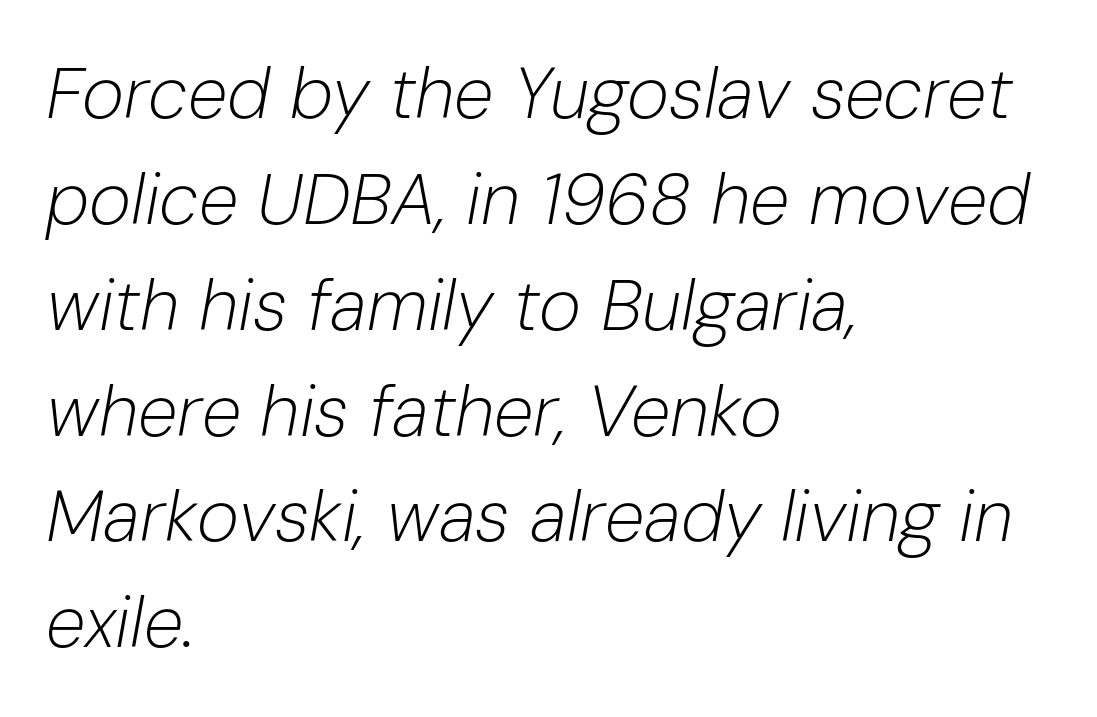
Q: Is the text bold? A: No.
Q: Is the text italic (slanted)? A: Yes, it leans right by about 10 degrees.
Q: Is the text underlined? A: No.
Q: How is the paragraph aligned? A: Left-aligned.
Q: Is the spacing between letters normal or unusually wide? A: Normal.
Q: Is the spacing between lines tight, normal or loose? A: Normal.
Q: Width (condensed, normal, or wide)? A: Normal.
Q: Stroke contrast? A: Low.
Q: x-height? A: Medium.
Q: Monospaced? A: No.
